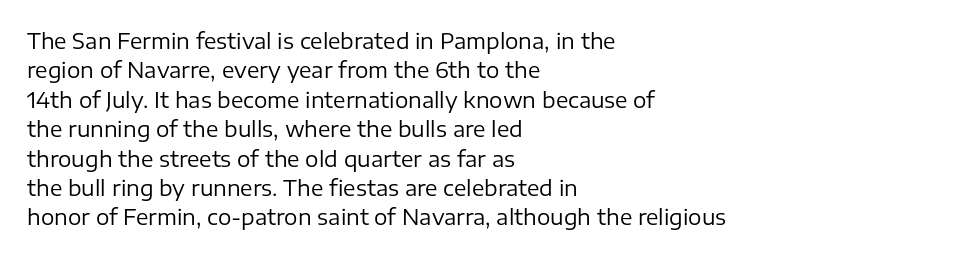
A clean baseline with only descenders dipping below it. If you drew a line through each stem, it would be perfectly vertical. Honestly, the row spacing looks completely unremarkable. Is this a heavy cut? Hardly; it is regular or lighter.
